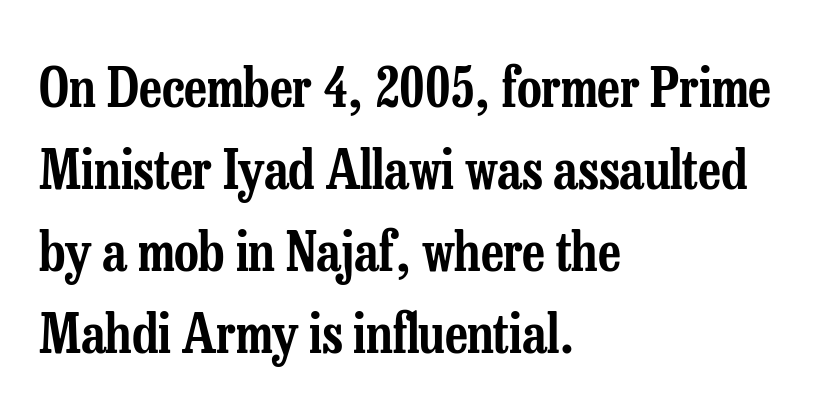
Type without underlining. Students, observe: this is what conventionally led text looks like. Every stem runs plumb, perpendicular to the baseline. Classification — serif. What stands out about the letter spacing? Nothing — it is the standard amount. Proportional: the letters do not fall into vertical columns.
